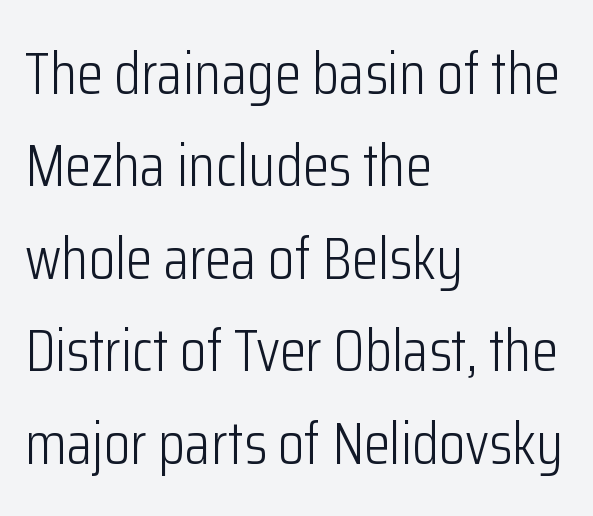
Each row of text sits above clean, open space. Vertical spacing — default. This sample is left-justified, so line endings fall wherever the words run out. Each stroke keeps to a modest, everyday thickness or less. The letters carry no serifs — their stems end cleanly without finishing strokes. You can tell it's not italic because the verticals are truly vertical.
